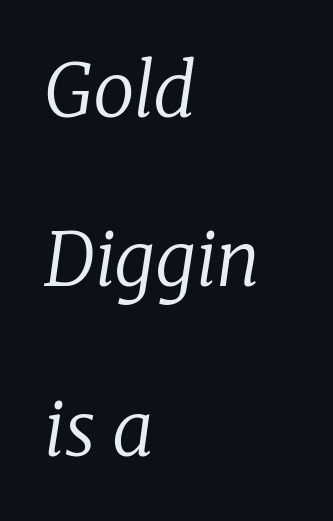
Letter spacing: default. This sample has the flowing, uneven cadence of proportional lettering. Emphasis-style slanted type is in use. Airy leading.
